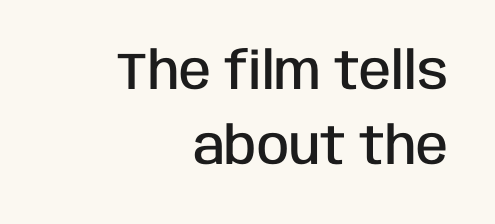
The image shows 52 px semibold, condensed sans-serif type, upright; set right-aligned, normal line spacing (1.44x), normal letter spacing, not underlined; low stroke contrast and a large x-height.
